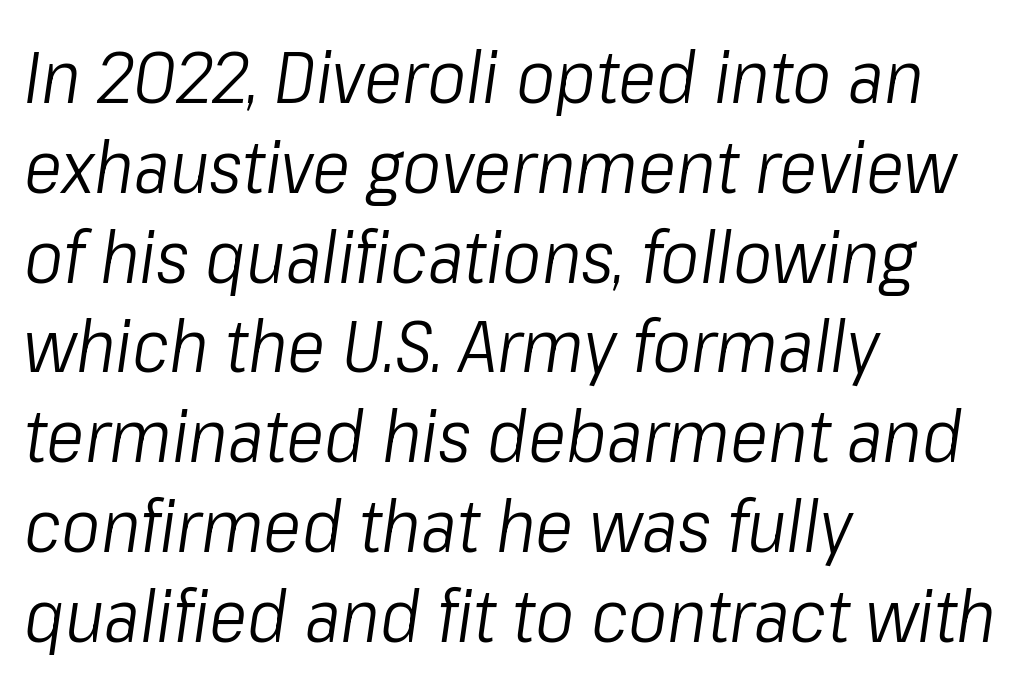
{"italic": "yes", "lean": "right", "slant_degrees": 8, "bold": "no", "weight": "light", "width": "condensed", "stroke_contrast": "low", "x_height": "medium", "monospaced": "no", "underline": "no", "align": "left", "line_spacing_ratio": 1.23, "letter_spacing": "normal", "letter_spacing_em": 0.0, "glyph_px": 73}
